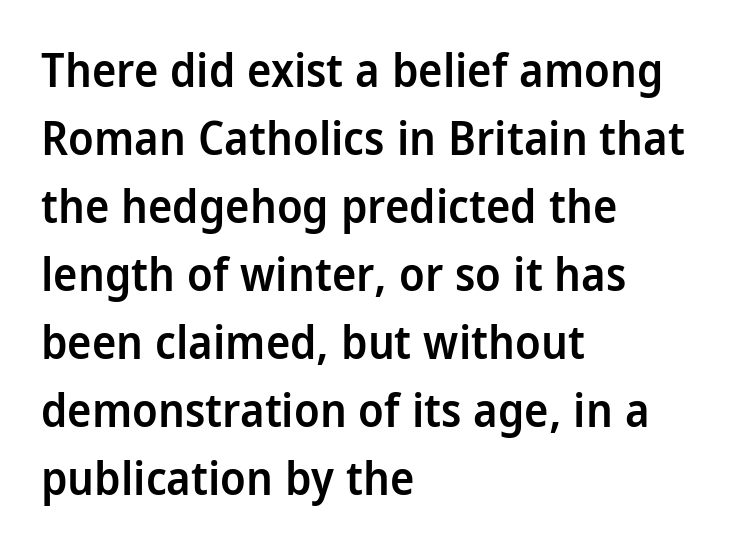
Q: Is the text bold? A: Semi-bold.
Q: Is the text italic (slanted)? A: No, it is upright.
Q: Is the typeface a serif or a sans-serif typeface? A: Sans-serif.
Q: Is the text underlined? A: No.
Q: How is the paragraph aligned? A: Left-aligned.
Q: Is the spacing between letters normal or unusually wide? A: Normal.
Q: Is the spacing between lines tight, normal or loose? A: Normal.
Q: Width (condensed, normal, or wide)? A: Condensed.
Q: Stroke contrast? A: Low.
Q: x-height? A: Large.
Q: Monospaced? A: No.
